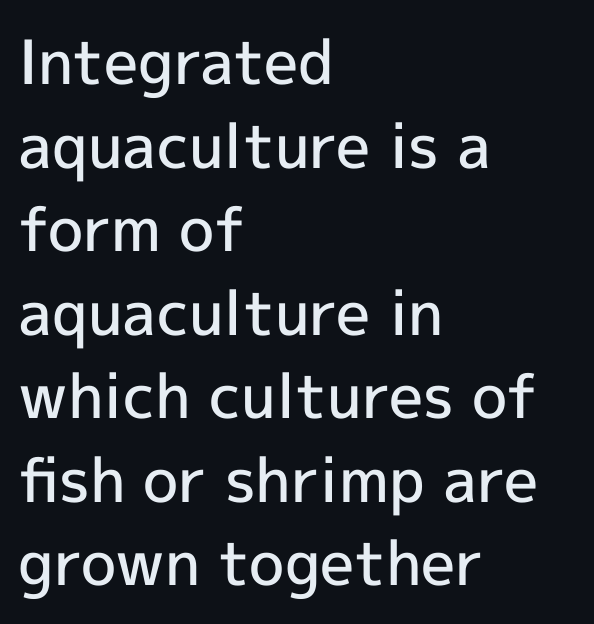
The image shows 61 px semibold sans-serif type, upright; set left-aligned, normal line spacing (1.37x), normal letter spacing, not underlined; a medium x-height.
